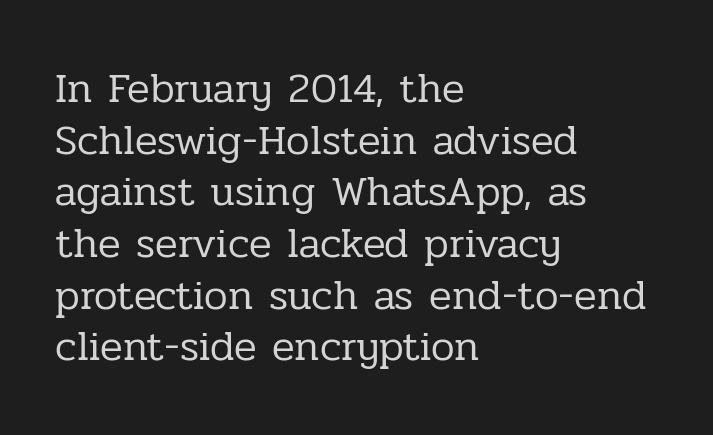
The image shows 42 px regular-weight serif type, upright; set left-aligned, line spacing 1.23x, normal letter spacing, not underlined; low stroke contrast and a medium x-height.
